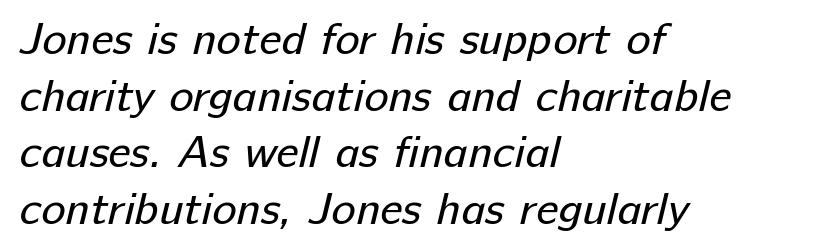
Q: Is the text bold? A: No.
Q: Is the typeface a serif or a sans-serif typeface? A: Sans-serif.
Q: Is the text underlined? A: No.
Q: How is the paragraph aligned? A: Left-aligned.
Q: Is the spacing between letters normal or unusually wide? A: Normal.
Q: Width (condensed, normal, or wide)? A: Normal.
Q: Stroke contrast? A: Low.
Q: x-height? A: Medium.
Q: Monospaced? A: No.
